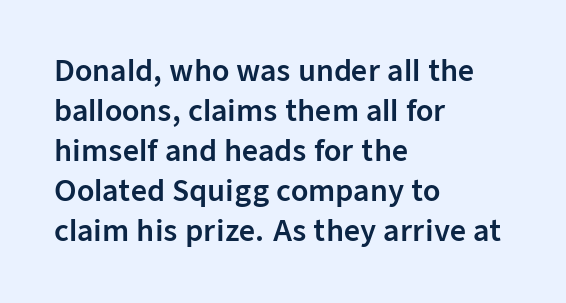
Q: Is the text italic (slanted)? A: No, it is upright.
Q: Is the typeface a serif or a sans-serif typeface? A: Sans-serif.
Q: Is the text underlined? A: No.
Q: How is the paragraph aligned? A: Left-aligned.
Q: Is the spacing between letters normal or unusually wide? A: Normal.
Q: Is the spacing between lines tight, normal or loose? A: Normal.
Q: Width (condensed, normal, or wide)? A: Normal.
Q: Stroke contrast? A: Low.
Q: x-height? A: Medium.
Q: Monospaced? A: No.
